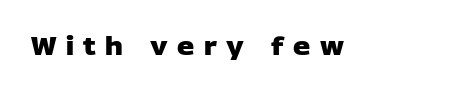
Underlining? Definitely not there. The characters look thick and weighty, a clear bold. Display-style spreading of the glyphs; the letterfit is very open.
